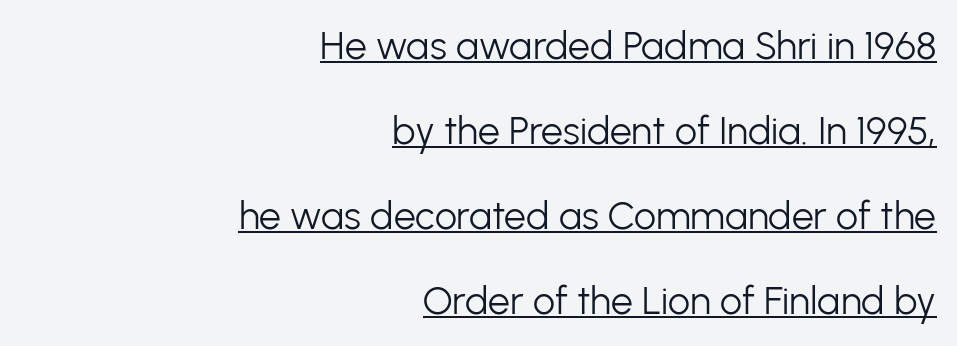
{"serif": "no", "italic": "no", "bold": "no", "weight": "light", "width": "normal", "stroke_contrast": "low", "x_height": "medium", "monospaced": "no", "underline": "yes", "align": "right", "line_spacing": "loose", "line_spacing_ratio": 2.18, "letter_spacing": "normal", "letter_spacing_em": 0.0, "glyph_px": 39}
